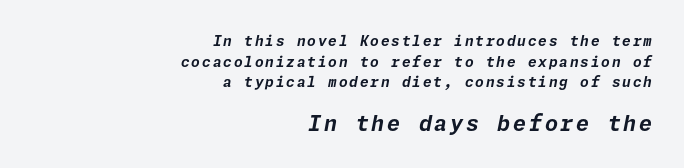
Reading down the column, the eye jumps a familiar distance to each next line. Weight check: bold — yes, fully. Rendered with sloped, italic letterforms. Visually the block forms a straight wall on the right and a jagged coastline on the left. Which of the two is more prominent by size? The second, at the bottom.
